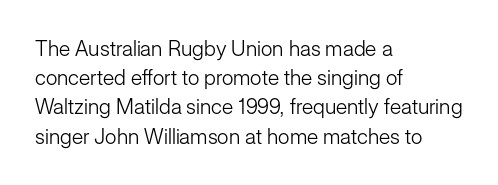
{"italic": "no", "bold": "no", "underline": "no", "align": "left", "line_spacing": "normal", "line_spacing_ratio": 1.39, "letter_spacing": "normal", "letter_spacing_em": 0.0, "glyph_px": 21}
